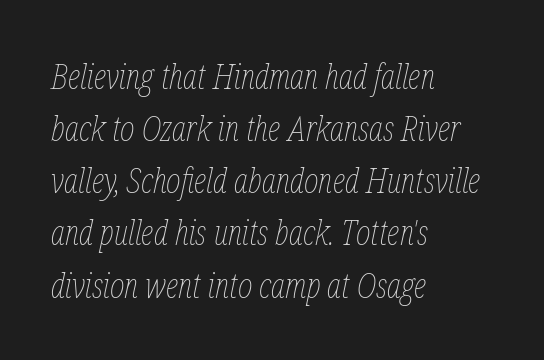
The image shows 35 px thin, condensed type, italic (leaning right); set left-aligned, normal line spacing (1.49x), normal letter spacing, not underlined; low stroke contrast and a medium x-height.
